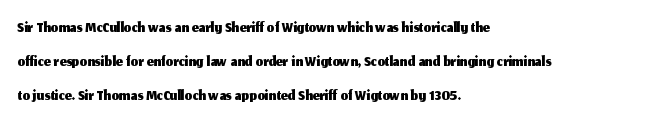
Each word holds together tightly as a unit, with standard inter-letter gaps. Horizontally, the lines are justified to the leading edge only. Check the space under the baseline: it is left empty. Leading matches the norm, producing a regular column.
